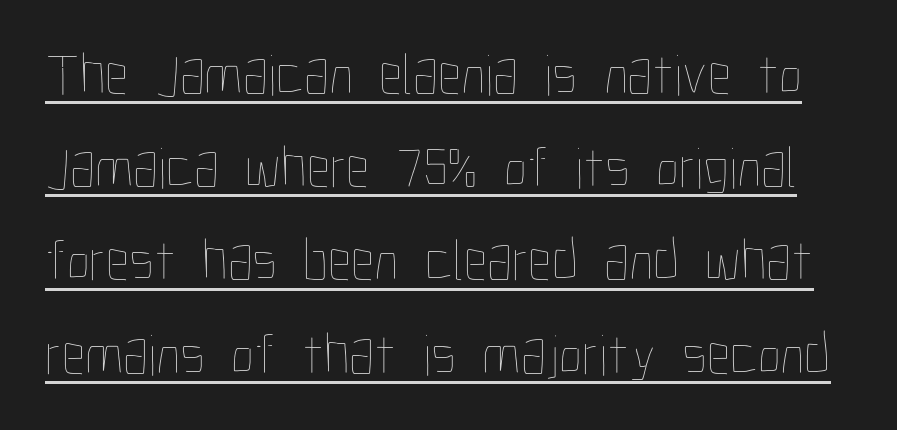
The image shows 59 px thin, condensed type, upright; set normal line spacing (1.58x), normal letter spacing, underlined; low stroke contrast and a medium x-height.
